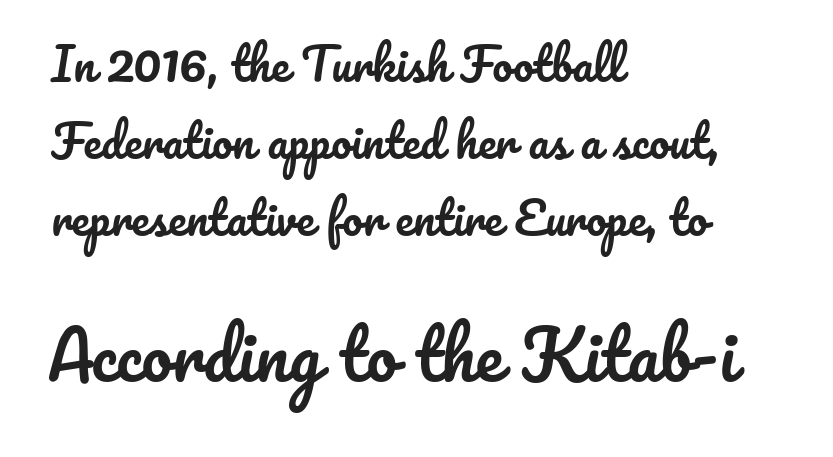
The image shows 68 px text type; set left-aligned, line spacing 1.71x, normal letter spacing, not underlined; the second (bottom) block is 1.51x larger; low stroke contrast and a small x-height.
